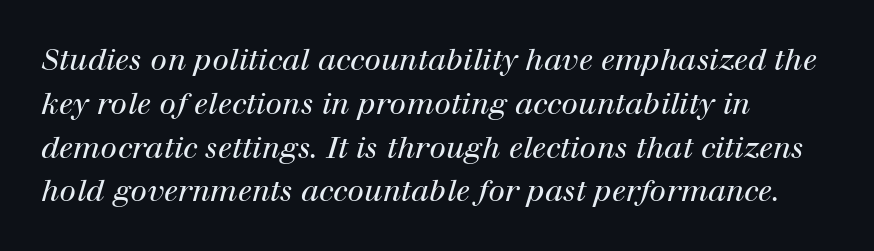
Q: Is the text bold? A: No.
Q: Is the text italic (slanted)? A: Yes, it leans right by about 12 degrees.
Q: Is the typeface a serif or a sans-serif typeface? A: Serif.
Q: Is the text underlined? A: No.
Q: How is the paragraph aligned? A: Left-aligned.
Q: Is the spacing between letters normal or unusually wide? A: Normal.
Q: Is the spacing between lines tight, normal or loose? A: Normal.
Q: Width (condensed, normal, or wide)? A: Normal.
Q: Stroke contrast? A: High.
Q: x-height? A: Medium.
Q: Monospaced? A: No.
